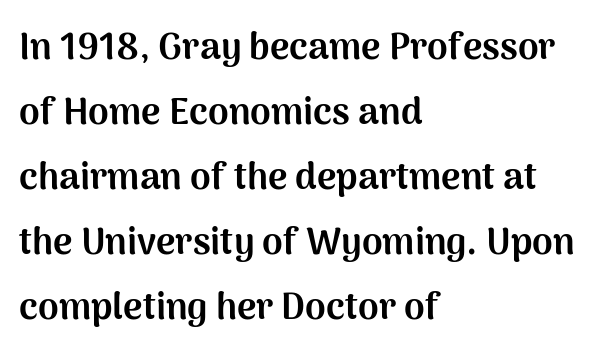
The image shows 37 px bold sans-serif type, upright; set left-aligned, line spacing 1.76x, normal letter spacing, not underlined; medium stroke contrast and a medium x-height.
